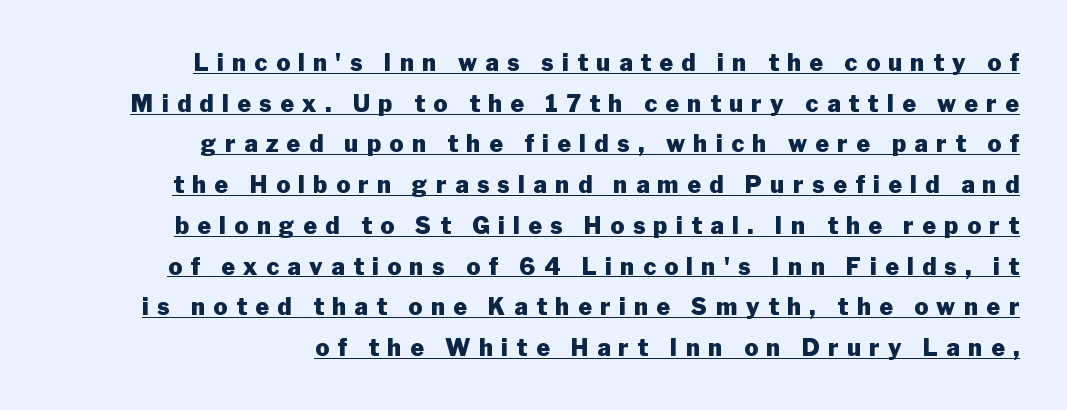
Q: Is the text bold? A: Yes.
Q: Is the text italic (slanted)? A: No, it is upright.
Q: Is the text underlined? A: Yes.
Q: How is the paragraph aligned? A: Right-aligned.
Q: Is the spacing between letters normal or unusually wide? A: Unusually wide.
